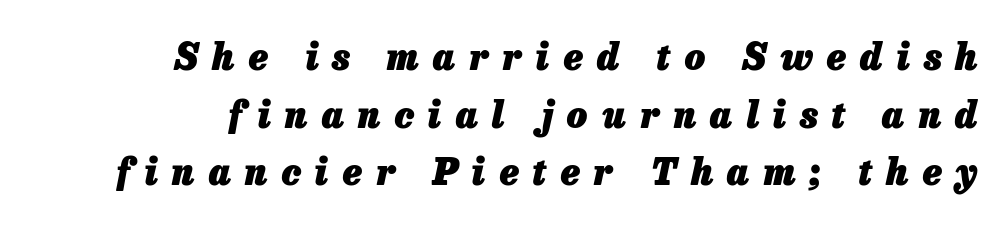
The rendering uses natural spacing where letterforms have individual widths. The text block is weighted toward the right margin, trailing off unevenly leftward. Each word looks stretched out because of the extra space between its letters. Does the weight exceed regular? Yes, all the way to bold. The passage shown leans; its letterforms are oblique.
